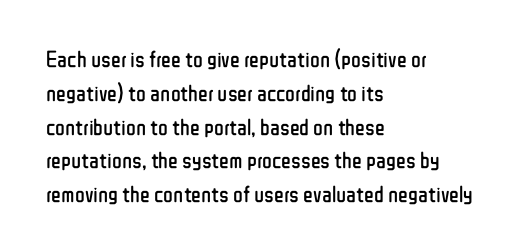
{"italic": "no", "bold": "no", "underline": "no", "align": "left", "line_spacing": "normal", "line_spacing_ratio": 1.47, "letter_spacing": "normal", "letter_spacing_em": 0.0, "glyph_px": 23}
